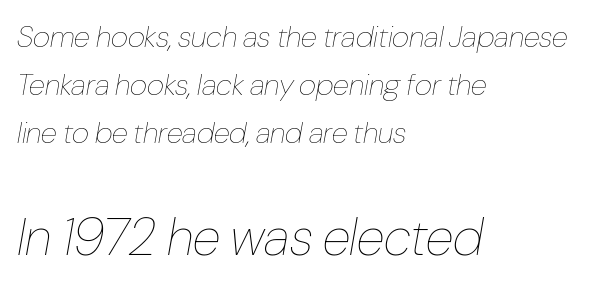
Two sizes are in play, and the larger belongs to the second block. The type is set solid horizontally, with unmodified tracking. Vertical stems look standard width or narrower in stroke. Note the varied advance widths — an 'i' is clearly narrower than an 'm'. Quick note: italic. Leading matches the norm, producing a regular column.
